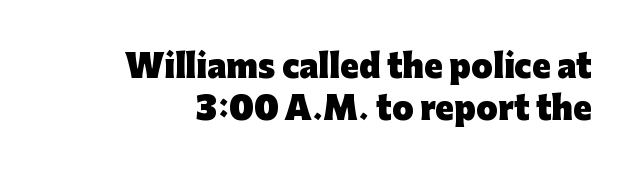
{"serif": "no", "italic": "no", "bold": "yes", "weight": "heavy", "width": "normal", "stroke_contrast": "low", "x_height": "medium", "monospaced": "no", "underline": "no", "line_spacing": "normal", "line_spacing_ratio": 1.35, "letter_spacing": "normal", "letter_spacing_em": 0.0, "glyph_px": 31}
